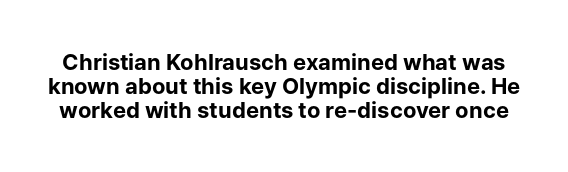
The image shows 22 px bold type, upright; set tight line spacing (1.08x), normal letter spacing, not underlined.
